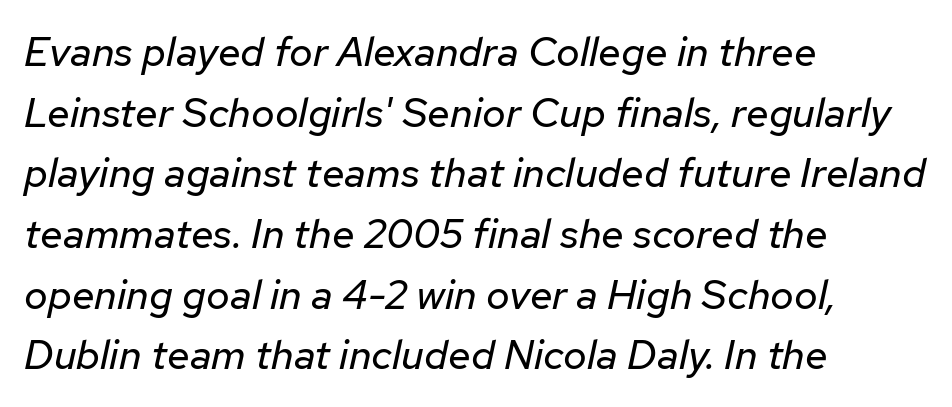
{"italic": "yes", "lean": "right", "slant_degrees": 12, "bold": "no", "weight": "regular", "width": "normal", "stroke_contrast": "low", "x_height": "medium", "monospaced": "no", "underline": "no", "align": "left", "line_spacing": "normal", "line_spacing_ratio": 1.48, "letter_spacing": "normal", "letter_spacing_em": 0.0, "glyph_px": 41}
